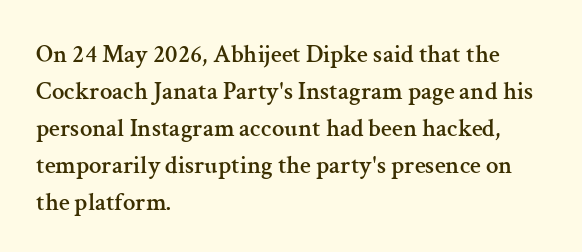
{"italic": "no", "underline": "no", "align": "left", "line_spacing": "normal", "line_spacing_ratio": 1.48, "letter_spacing": "normal", "letter_spacing_em": 0.0, "glyph_px": 25}
